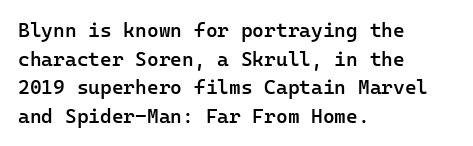
The type sits square on the baseline with zero lean. The lines are quadded left. Is the letter spacing exaggerated? No — it looks like the ordinary default. The designer left line spacing at the default. A bit beefed up — I'd call it semibold rather than bold. Underlining? Definitely not there.
